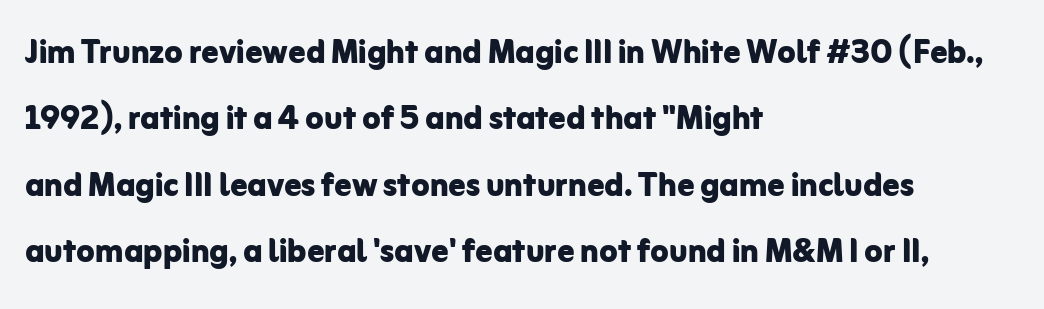
Q: Is the text bold? A: Yes.
Q: Is the text italic (slanted)? A: No, it is upright.
Q: Is the typeface a serif or a sans-serif typeface? A: Sans-serif.
Q: Is the text underlined? A: No.
Q: How is the paragraph aligned? A: Left-aligned.
Q: Is the spacing between letters normal or unusually wide? A: Normal.
Q: Is the spacing between lines tight, normal or loose? A: Normal.
Q: Width (condensed, normal, or wide)? A: Normal.
Q: Stroke contrast? A: Low.
Q: x-height? A: Medium.
Q: Monospaced? A: No.
